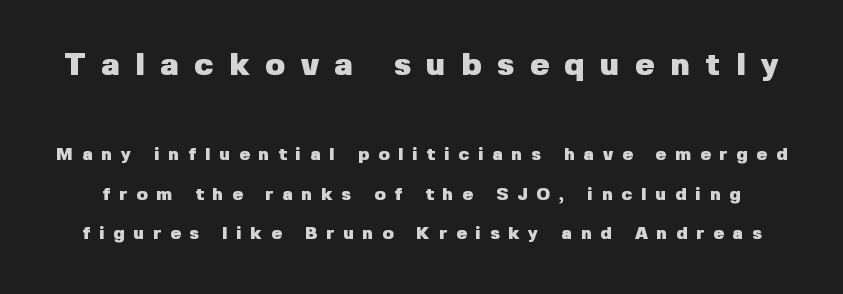
The image shows 32 px heavy sans-serif type, upright; set loose line spacing (2.18x), unusually wide letter spacing (+0.49 em), not underlined; the first (top) block is 1.78x larger; low stroke contrast and a medium x-height.
